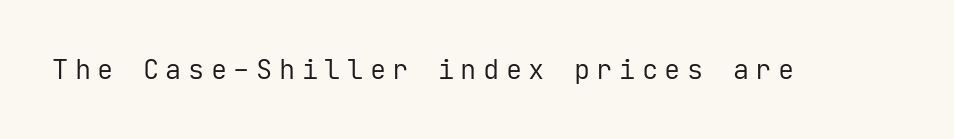
The image shows 27 px text type, upright; set unusually wide letter spacing (+0.24 em), not underlined.
